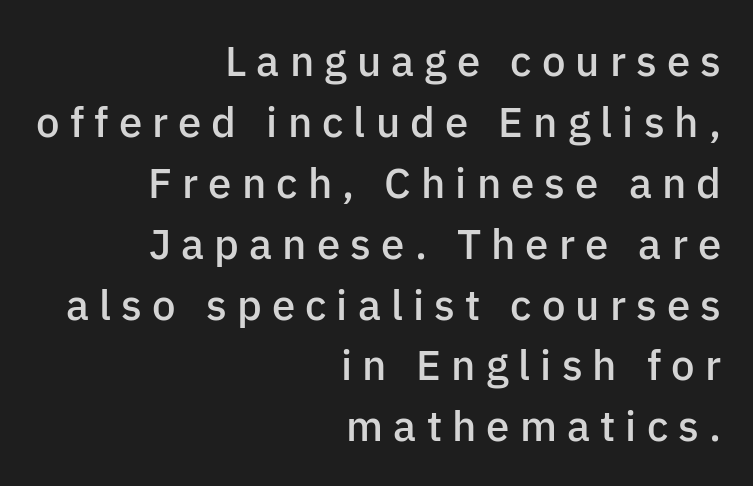
Q: Is the text bold? A: Semi-bold.
Q: Is the text italic (slanted)? A: No, it is upright.
Q: Is the typeface a serif or a sans-serif typeface? A: Sans-serif.
Q: Is the text underlined? A: No.
Q: How is the paragraph aligned? A: Right-aligned.
Q: Is the spacing between letters normal or unusually wide? A: Unusually wide.
Q: Is the spacing between lines tight, normal or loose? A: Normal.
Q: Width (condensed, normal, or wide)? A: Normal.
Q: Stroke contrast? A: Low.
Q: x-height? A: Medium.
Q: Monospaced? A: No.
